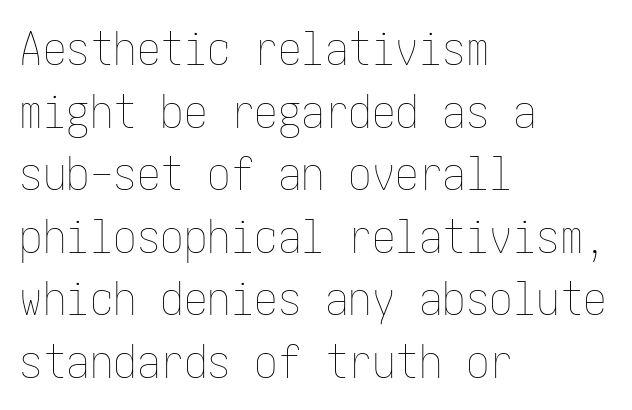
{"italic": "no", "bold": "no", "weight": "thin", "width": "condensed", "stroke_contrast": "low", "x_height": "medium", "underline": "no", "align": "left", "line_spacing": "normal", "line_spacing_ratio": 1.33, "letter_spacing": "normal", "letter_spacing_em": 0.0, "glyph_px": 47}
